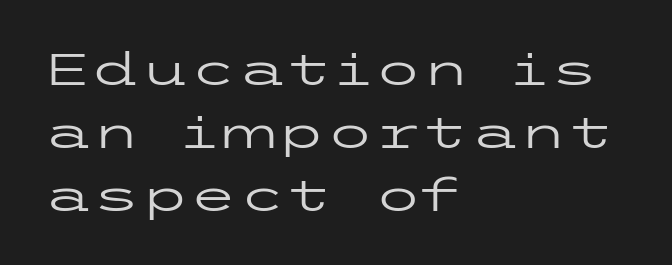
The image shows 44 px regular-weight, wide sans-serif type, upright; set left-aligned, normal line spacing (1.43x), normal letter spacing, not underlined; low stroke contrast and a medium x-height.
